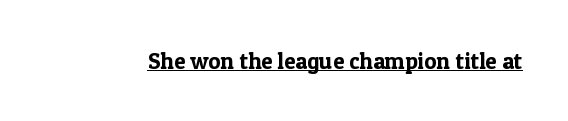
The image shows 23 px text type, upright; set normal letter spacing, underlined.
